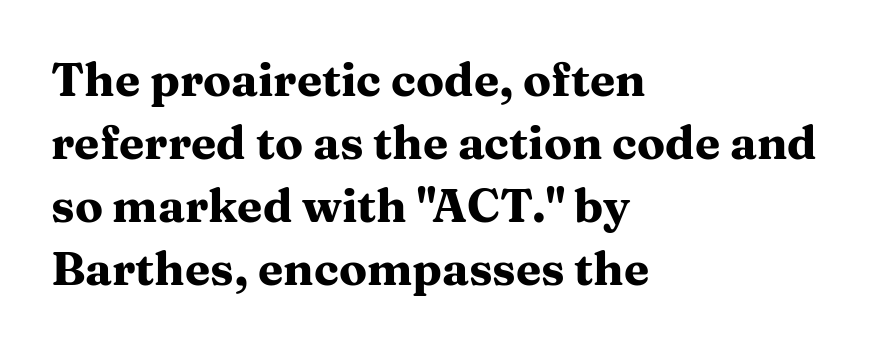
The image shows 46 px heavy, wide serif type, upright; set left-aligned, normal line spacing (1.37x), normal letter spacing, not underlined; medium stroke contrast and a medium x-height.
